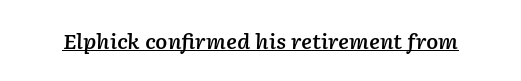
Caption: standard tracking, unaltered. As a designer I'd log this as weight 600, semibold. The whole block is typeset with a tilt. The rendered words wear a rule along their underside.
